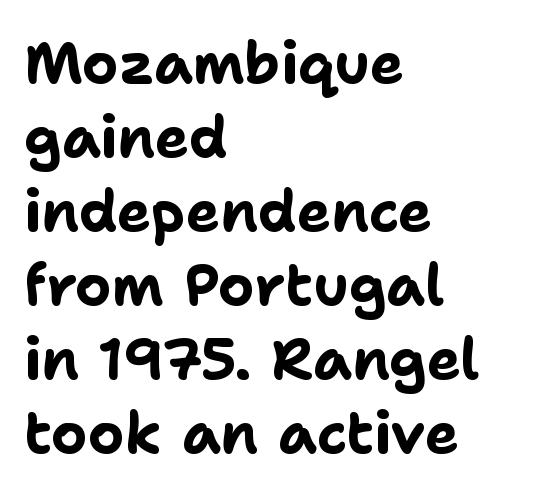
Q: Is the text bold? A: Yes.
Q: Is the text italic (slanted)? A: No, it is upright.
Q: Is the typeface a serif or a sans-serif typeface? A: Sans-serif.
Q: Is the text underlined? A: No.
Q: How is the paragraph aligned? A: Left-aligned.
Q: Is the spacing between letters normal or unusually wide? A: Normal.
Q: Is the spacing between lines tight, normal or loose? A: Normal.
Q: Width (condensed, normal, or wide)? A: Normal.
Q: Stroke contrast? A: Low.
Q: x-height? A: Medium.
Q: Monospaced? A: No.
